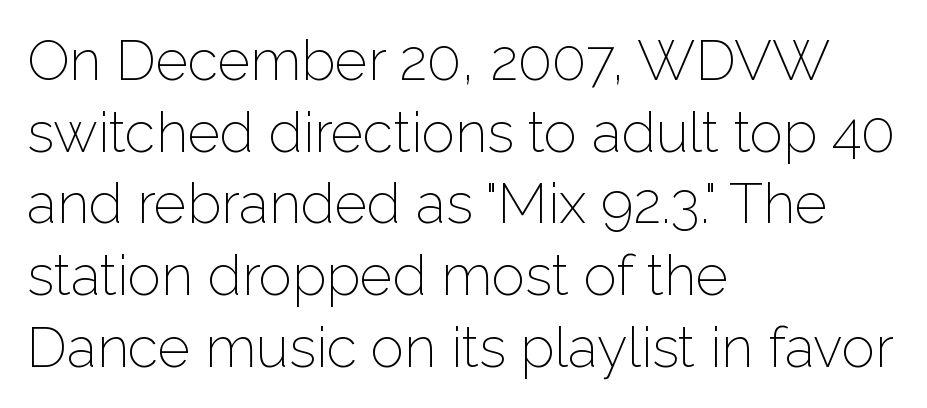
{"serif": "no", "italic": "no", "bold": "no", "weight": "light", "width": "normal", "stroke_contrast": "low", "x_height": "medium", "monospaced": "no", "underline": "no", "align": "left", "line_spacing": "normal", "line_spacing_ratio": 1.28, "letter_spacing": "normal", "letter_spacing_em": 0.0, "glyph_px": 56}
